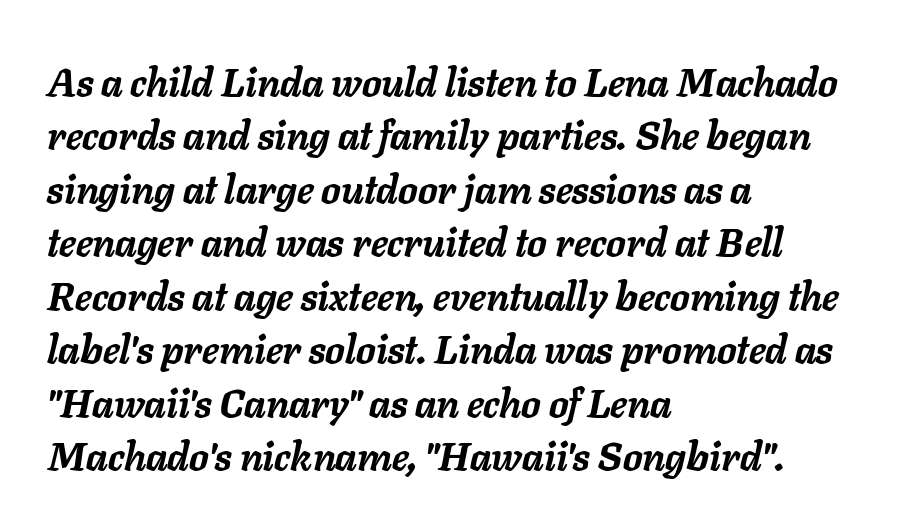
Q: Is the text bold? A: Yes.
Q: Is the text italic (slanted)? A: Yes, it leans right by about 11 degrees.
Q: Is the text underlined? A: No.
Q: How is the paragraph aligned? A: Left-aligned.
Q: Is the spacing between letters normal or unusually wide? A: Normal.
Q: Is the spacing between lines tight, normal or loose? A: Normal.
Q: Width (condensed, normal, or wide)? A: Normal.
Q: Stroke contrast? A: Low.
Q: x-height? A: Medium.
Q: Monospaced? A: No.
